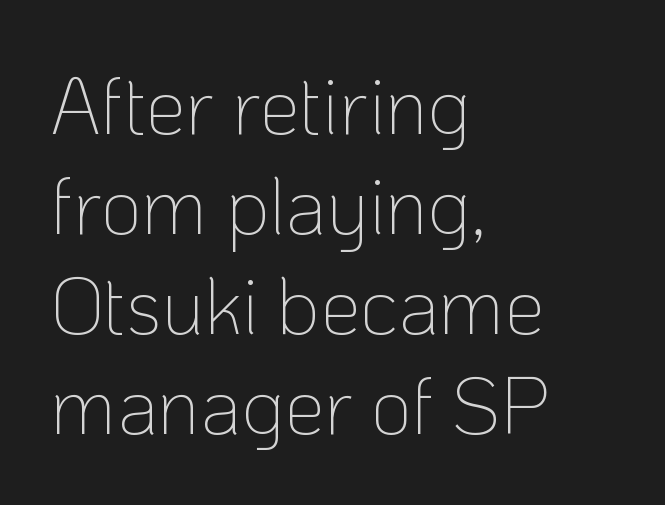
{"serif": "no", "italic": "no", "bold": "no", "weight": "thin", "width": "normal", "stroke_contrast": "low", "x_height": "medium", "monospaced": "no", "underline": "no", "align": "left", "line_spacing": "normal", "line_spacing_ratio": 1.25, "letter_spacing": "normal", "letter_spacing_em": 0.0, "glyph_px": 80}
